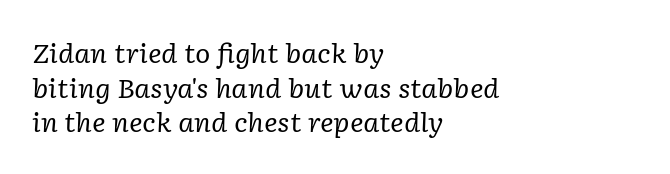
Q: Is the text bold? A: No.
Q: Is the text italic (slanted)? A: Yes, it leans right by about 2 degrees.
Q: Is the text underlined? A: No.
Q: How is the paragraph aligned? A: Left-aligned.
Q: Is the spacing between letters normal or unusually wide? A: Normal.
Q: Is the spacing between lines tight, normal or loose? A: Normal.
